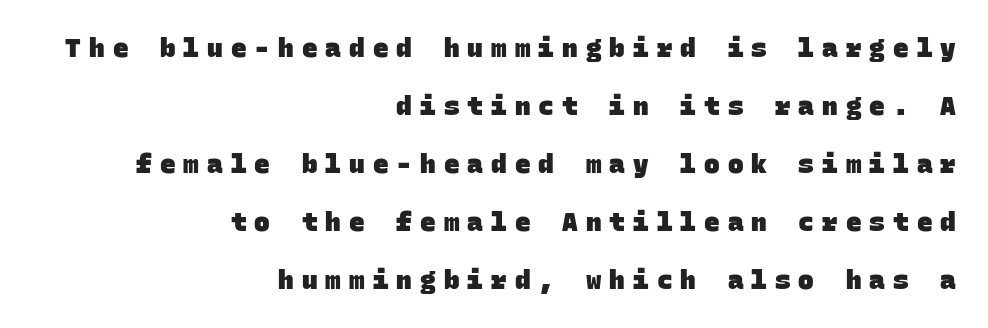
The image shows 26 px bold type; set right-aligned, loose line spacing (2.23x), unusually wide letter spacing (+0.31 em), not underlined.
